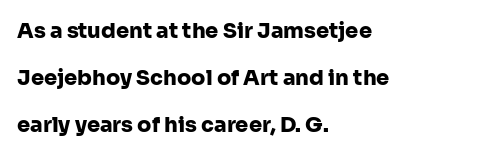
{"italic": "no", "bold": "yes", "underline": "no", "align": "left", "line_spacing": "loose", "line_spacing_ratio": 2.23, "letter_spacing": "normal", "letter_spacing_em": 0.0, "glyph_px": 21}
